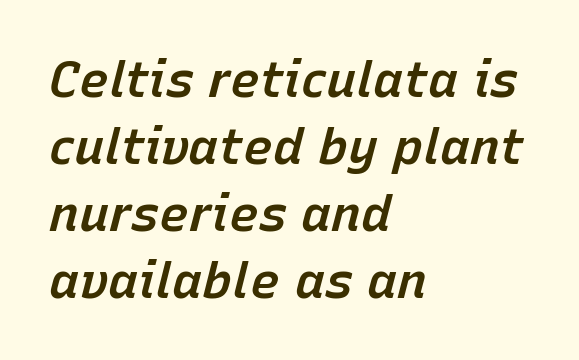
The image shows 50 px semibold type, italic (leaning right); set left-aligned, normal line spacing (1.34x), normal letter spacing, not underlined; low stroke contrast and a medium x-height.
